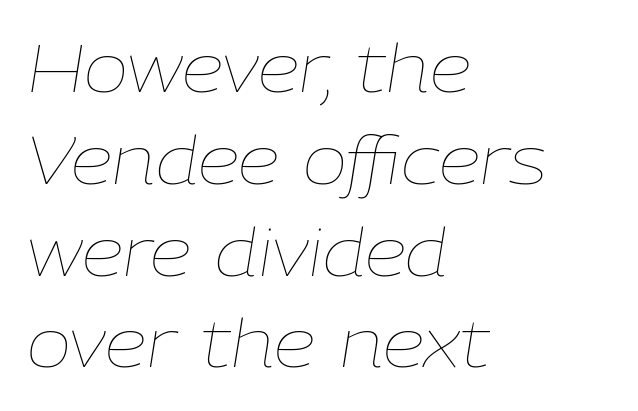
Q: Is the text bold? A: No.
Q: Is the text italic (slanted)? A: Yes, it leans right by about 9 degrees.
Q: Is the text underlined? A: No.
Q: How is the paragraph aligned? A: Left-aligned.
Q: Is the spacing between letters normal or unusually wide? A: Normal.
Q: Is the spacing between lines tight, normal or loose? A: Normal.
Q: Width (condensed, normal, or wide)? A: Normal.
Q: Stroke contrast? A: Low.
Q: x-height? A: Medium.
Q: Monospaced? A: No.
